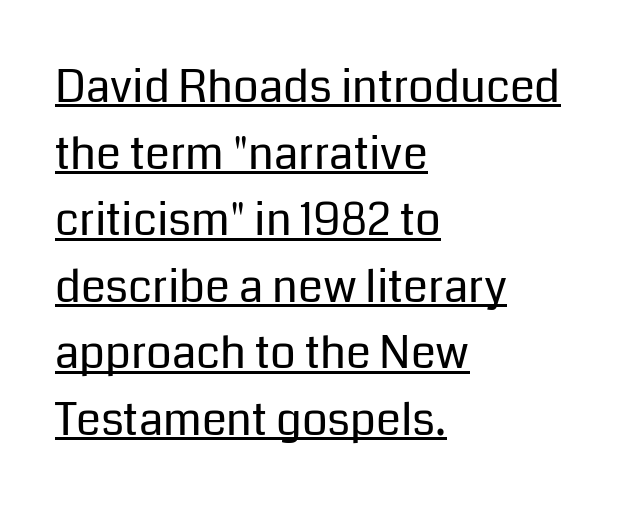
Q: Is the text bold? A: No.
Q: Is the text italic (slanted)? A: No, it is upright.
Q: Is the typeface a serif or a sans-serif typeface? A: Sans-serif.
Q: Is the text underlined? A: Yes.
Q: How is the paragraph aligned? A: Left-aligned.
Q: Is the spacing between letters normal or unusually wide? A: Normal.
Q: Is the spacing between lines tight, normal or loose? A: Normal.
Q: Width (condensed, normal, or wide)? A: Normal.
Q: Stroke contrast? A: Low.
Q: x-height? A: Medium.
Q: Monospaced? A: No.
